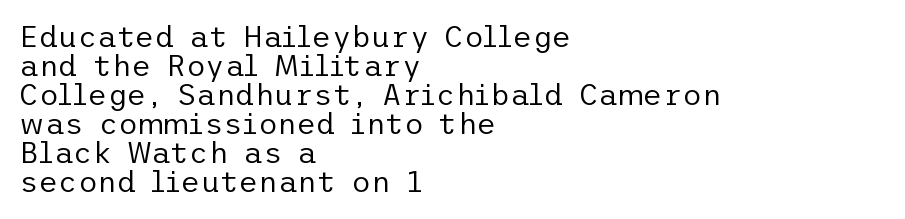
The image shows 30 px regular-weight sans-serif type, upright; set left-aligned, tight line spacing (0.97x), normal letter spacing, not underlined; low stroke contrast and a medium x-height.
